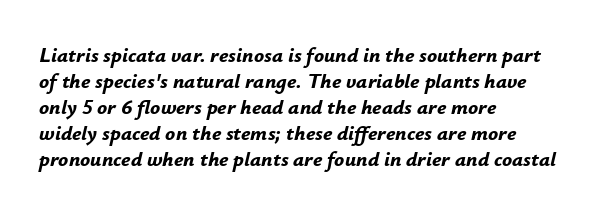
Q: Is the text bold? A: Yes.
Q: Is the text italic (slanted)? A: Yes, it leans right by about 12 degrees.
Q: Is the text underlined? A: No.
Q: How is the paragraph aligned? A: Left-aligned.
Q: Is the spacing between letters normal or unusually wide? A: Normal.
